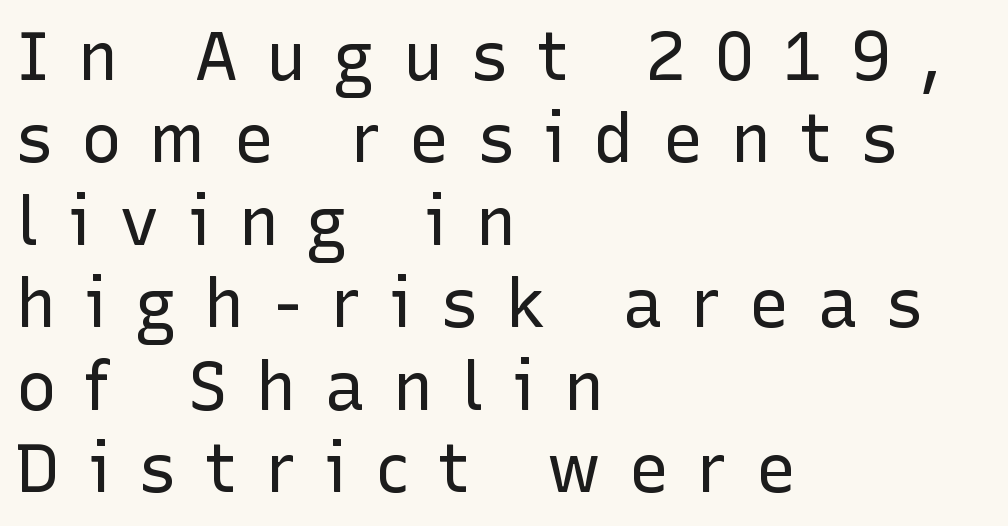
Q: Is the text bold? A: No.
Q: Is the text italic (slanted)? A: No, it is upright.
Q: Is the typeface a serif or a sans-serif typeface? A: Sans-serif.
Q: Is the text underlined? A: No.
Q: How is the paragraph aligned? A: Left-aligned.
Q: Is the spacing between letters normal or unusually wide? A: Unusually wide.
Q: Width (condensed, normal, or wide)? A: Normal.
Q: Stroke contrast? A: Low.
Q: x-height? A: Medium.
Q: Monospaced? A: No.
